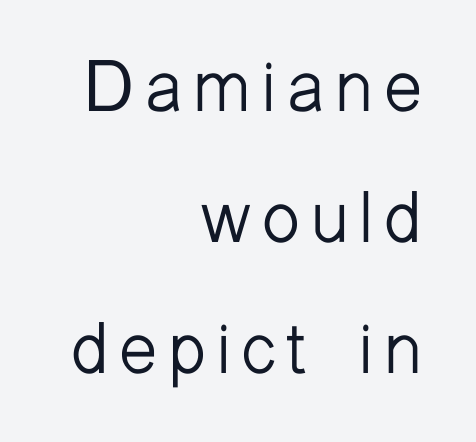
Q: Is the text bold? A: No.
Q: Is the text italic (slanted)? A: No, it is upright.
Q: Is the typeface a serif or a sans-serif typeface? A: Sans-serif.
Q: Is the text underlined? A: No.
Q: How is the paragraph aligned? A: Right-aligned.
Q: Width (condensed, normal, or wide)? A: Normal.
Q: Stroke contrast? A: Low.
Q: x-height? A: Medium.
Q: Monospaced? A: No.
